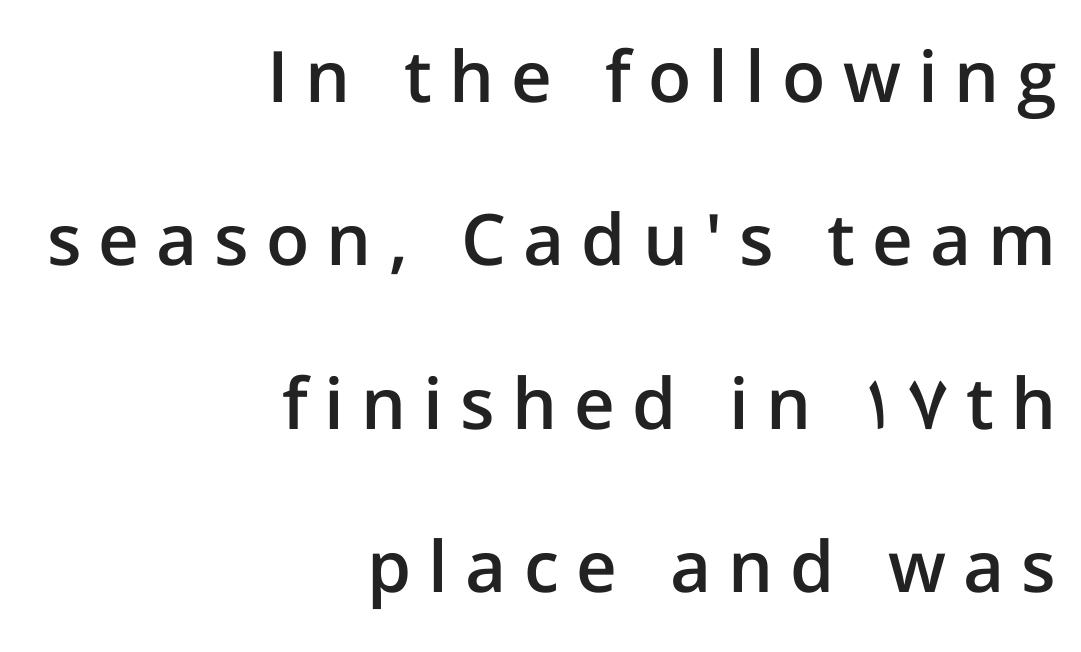
The image shows 71 px semibold sans-serif type, upright; set right-aligned, loose line spacing (2.3x), unusually wide letter spacing (+0.24 em), not underlined; low stroke contrast and a medium x-height.
